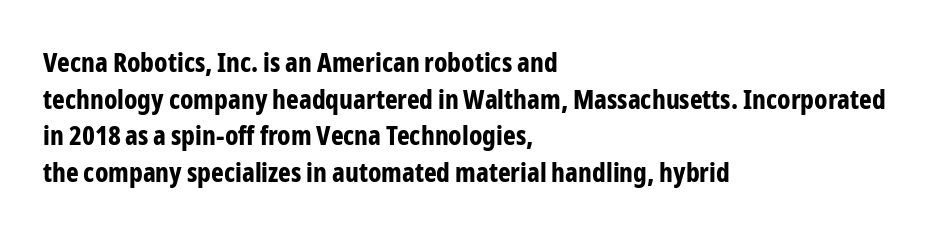
The image shows 27 px bold type, upright; set left-aligned, normal line spacing (1.36x), normal letter spacing, not underlined.
